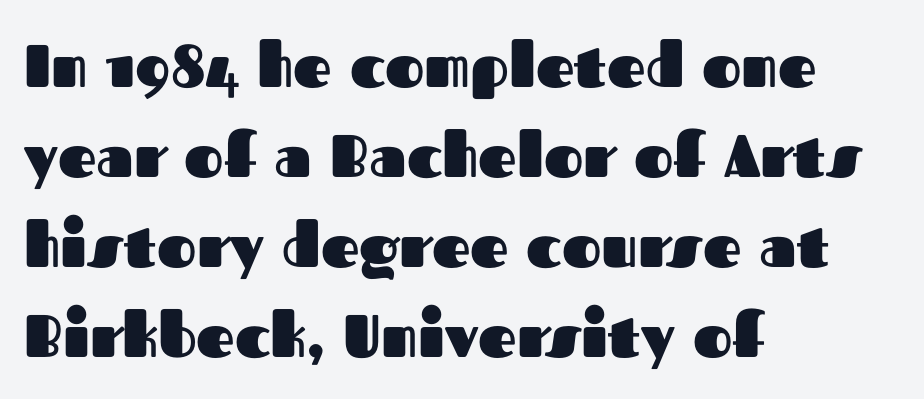
The image shows 60 px heavy sans-serif type, upright; set left-aligned, normal line spacing (1.5x), normal letter spacing, not underlined; medium stroke contrast and a medium x-height.
